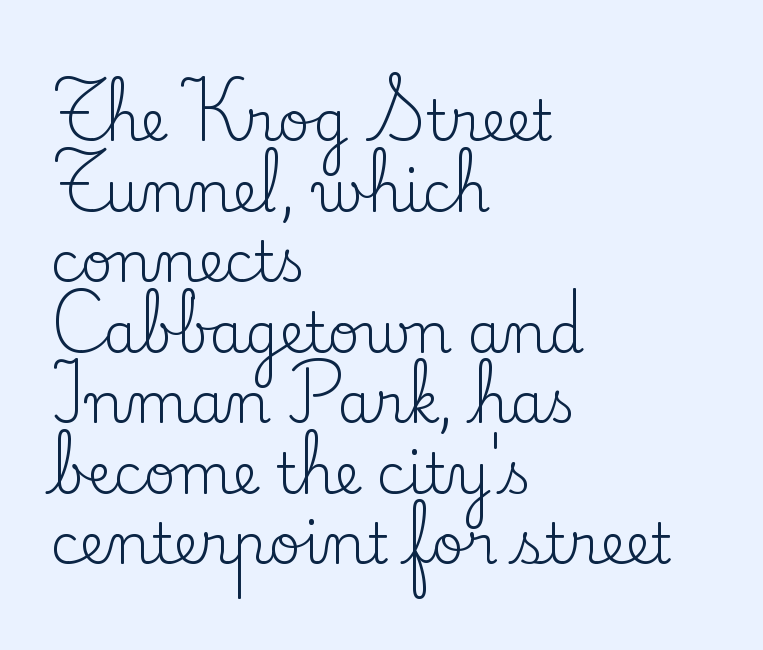
This sample keeps an unexceptional amount of space between lines. The specimen reads as upright at a glance. Short and long lines alike share a common starting point at left. The specimen omits any rule beneath the text block's lines. The face used here is rendered with its standard letterfit.
